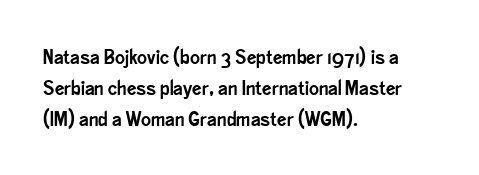
The image shows 21 px text type, upright; set left-aligned, normal line spacing (1.47x), normal letter spacing, not underlined.
